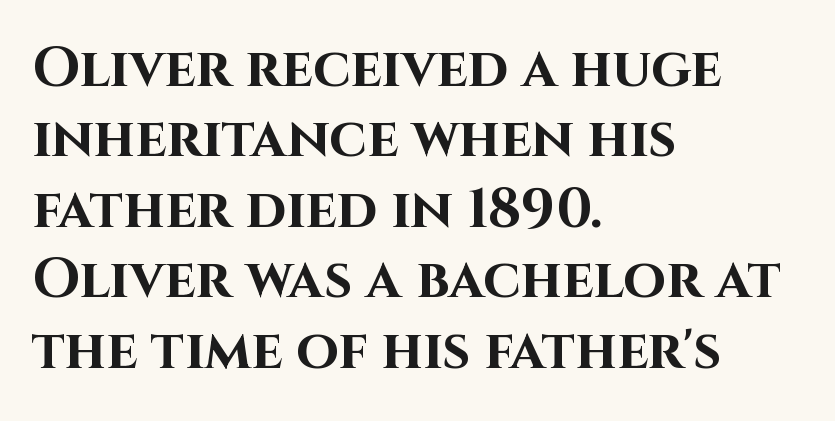
Is this a sans? Yes — the strokes have no serifs. The face used here is proportionally spaced, like ordinary book or web type. The typesetter chose a ragged-right arrangement here. The gaps between neighbouring characters are ordinary and unremarkable. Strong, thick strokes mark this as bold type. The zone under the glyphs is completely vacant.
